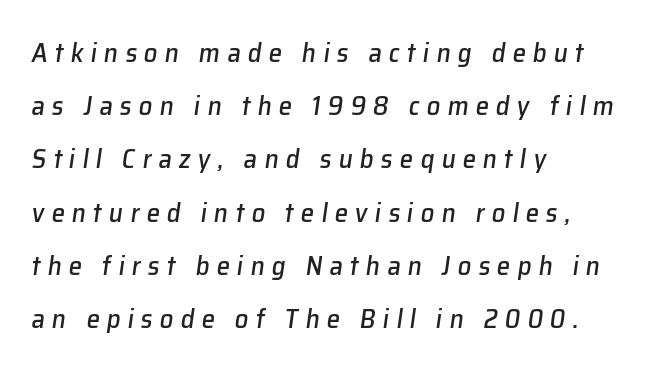
Q: Is the text italic (slanted)? A: Yes, it leans right by about 8 degrees.
Q: Is the text underlined? A: No.
Q: How is the paragraph aligned? A: Left-aligned.
Q: Is the spacing between letters normal or unusually wide? A: Unusually wide.
Q: Is the spacing between lines tight, normal or loose? A: Loose.
